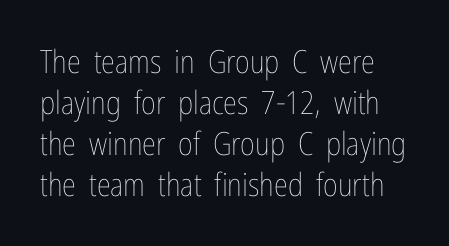
The image shows 32 px thin, condensed type, upright; set normal line spacing (1.28x), normal letter spacing, not underlined; low stroke contrast and a medium x-height.
